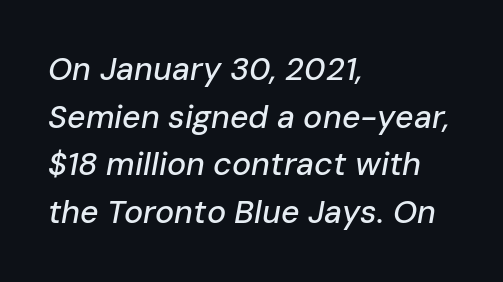
Q: Is the text italic (slanted)? A: Yes, it leans right by about 10 degrees.
Q: Is the text underlined? A: No.
Q: How is the paragraph aligned? A: Left-aligned.
Q: Is the spacing between letters normal or unusually wide? A: Normal.
Q: Is the spacing between lines tight, normal or loose? A: Normal.
Q: Width (condensed, normal, or wide)? A: Normal.
Q: Stroke contrast? A: Low.
Q: x-height? A: Medium.
Q: Monospaced? A: No.
